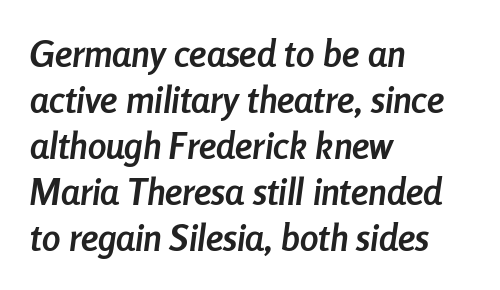
The letters are slanted; this is an italic face. Letters rest on an invisible, unmarked baseline. Strong, thick strokes mark this as bold type. You could not count columns in this text — the font is proportionally spaced.
